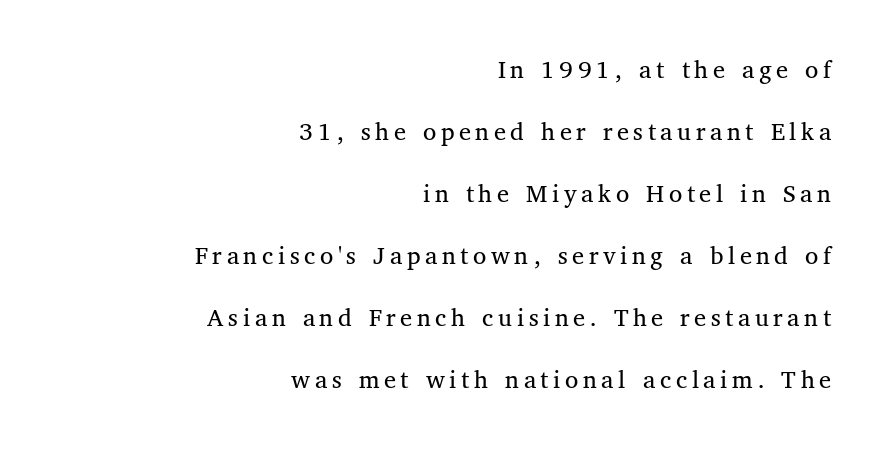
The image shows 27 px text type, upright; set right-aligned, loose line spacing (2.3x), not underlined.
